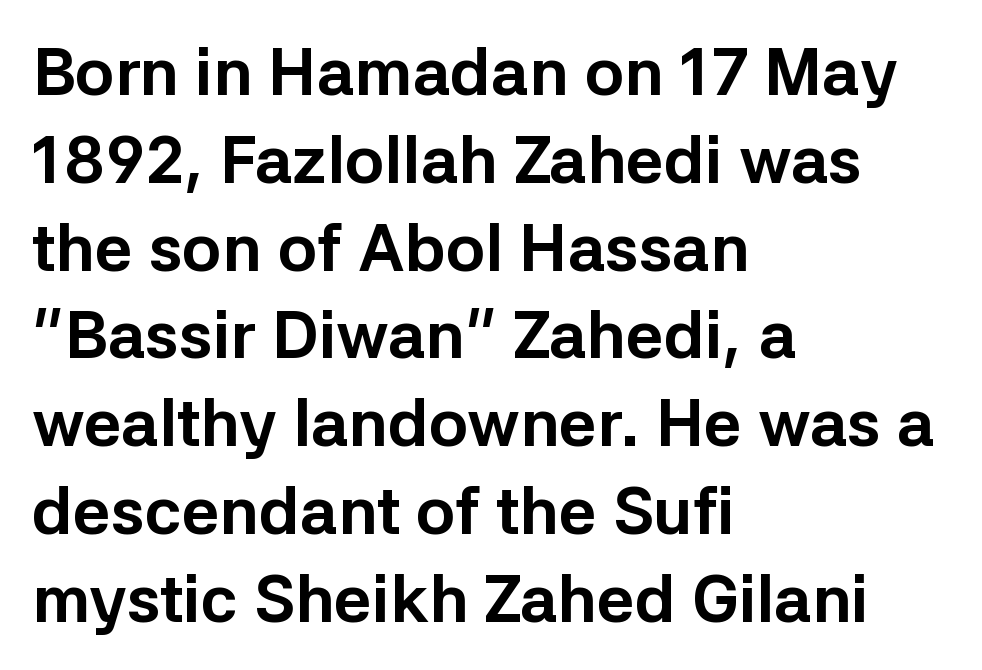
The image shows 66 px bold sans-serif type, upright; set left-aligned, normal line spacing (1.33x), normal letter spacing, not underlined; low stroke contrast and a medium x-height.
